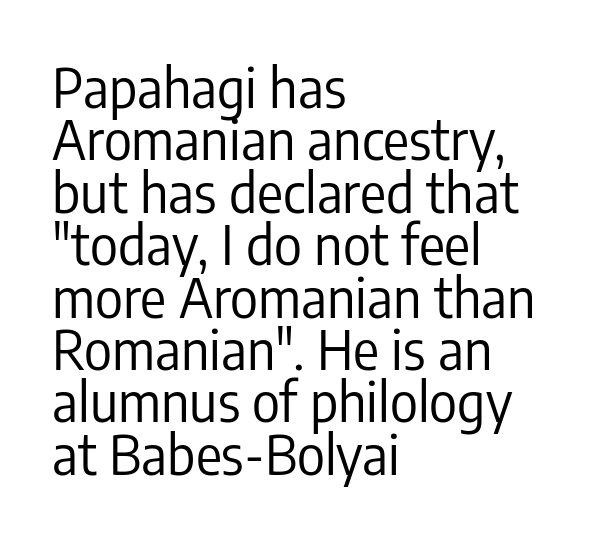
{"serif": "no", "italic": "no", "bold": "no", "weight": "regular", "width": "condensed", "stroke_contrast": "low", "x_height": "medium", "monospaced": "no", "underline": "no", "align": "left", "line_spacing": "tight", "line_spacing_ratio": 0.97, "letter_spacing": "normal", "letter_spacing_em": 0.0, "glyph_px": 54}
